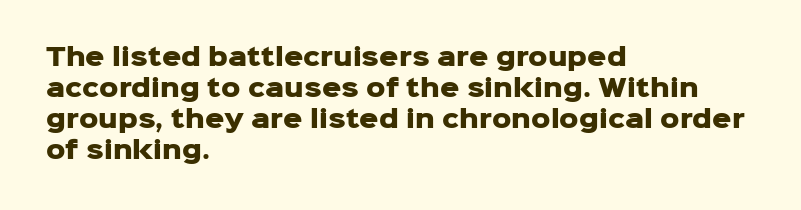
{"italic": "no", "bold": "yes", "underline": "no", "align": "left", "line_spacing": "normal", "line_spacing_ratio": 1.29, "letter_spacing": "normal", "letter_spacing_em": 0.0, "glyph_px": 24}
